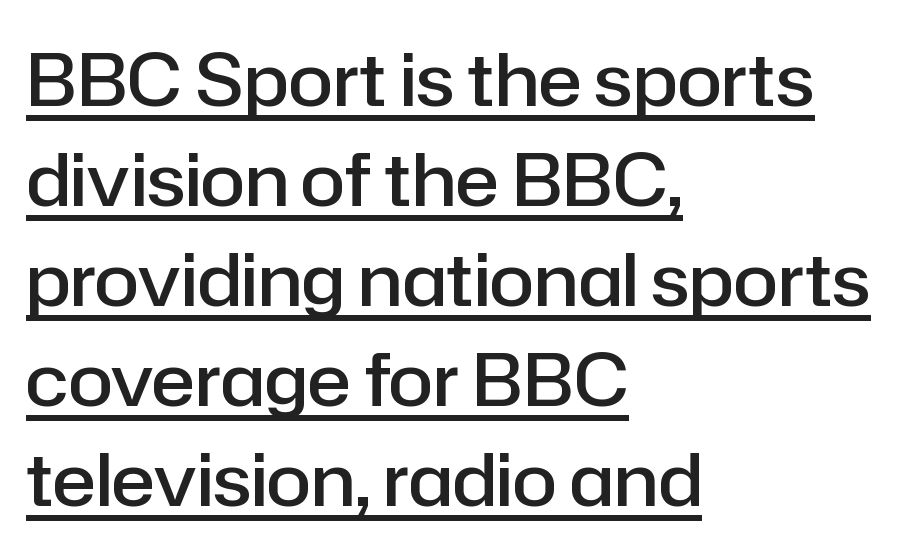
Q: Is the text bold? A: Semi-bold.
Q: Is the text italic (slanted)? A: No, it is upright.
Q: Is the typeface a serif or a sans-serif typeface? A: Sans-serif.
Q: Is the text underlined? A: Yes.
Q: How is the paragraph aligned? A: Left-aligned.
Q: Is the spacing between letters normal or unusually wide? A: Normal.
Q: Is the spacing between lines tight, normal or loose? A: Normal.
Q: Width (condensed, normal, or wide)? A: Normal.
Q: Stroke contrast? A: Low.
Q: x-height? A: Medium.
Q: Monospaced? A: No.
